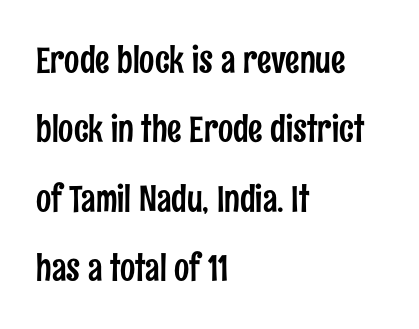
The image shows 36 px condensed sans-serif type, upright; set left-aligned, loose line spacing (1.93x), normal letter spacing, not underlined; low stroke contrast and a medium x-height.
